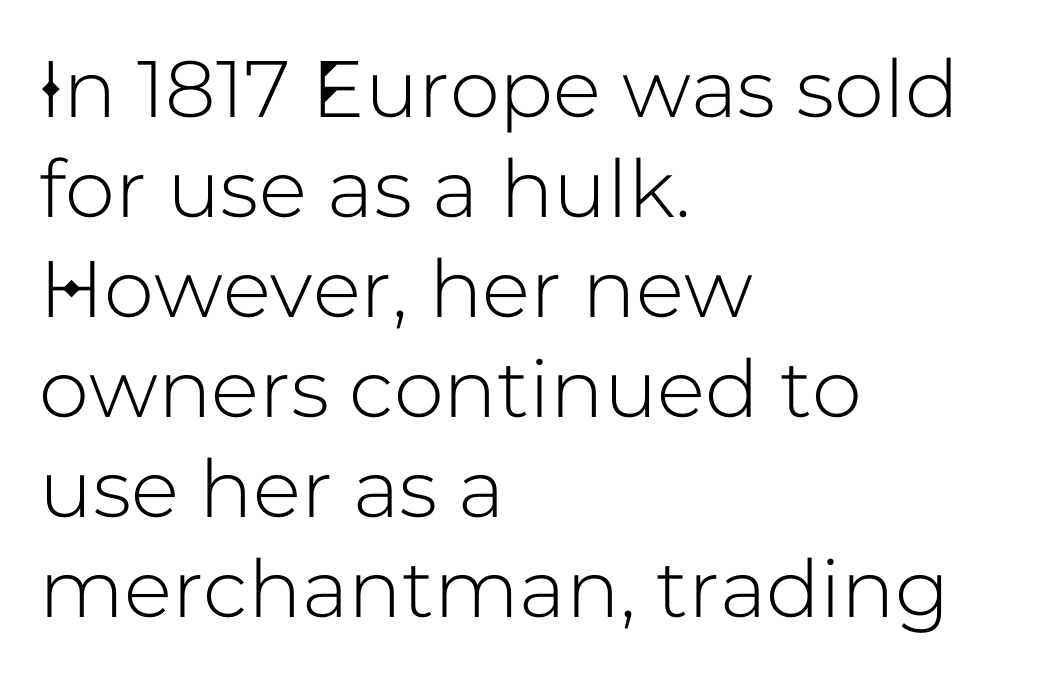
The image shows 80 px sans-serif type, upright; set left-aligned, normal line spacing (1.25x), normal letter spacing, not underlined; low stroke contrast and a medium x-height.
